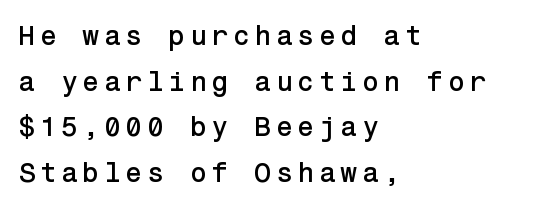
Each line starts at the same left margin while the right side varies. Does the leading feel generous? No, just average. Descender tails drop into unmarked territory. Regarding serifs, this sample does without them. Is there any slant? The stems are plumb.
